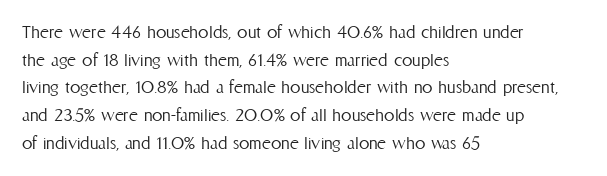
{"italic": "no", "bold": "no", "underline": "no", "align": "left", "line_spacing": "normal", "line_spacing_ratio": 1.32, "letter_spacing": "normal", "letter_spacing_em": 0.0, "glyph_px": 21}
